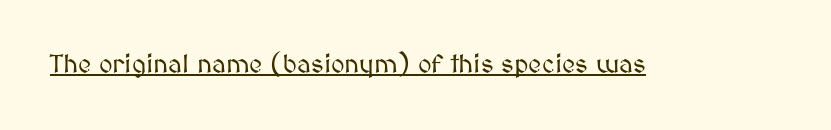
Posture: vertical. Is the letter spacing exaggerated? No — it looks like the ordinary default. These characters rest on top of a visible drawn line.
